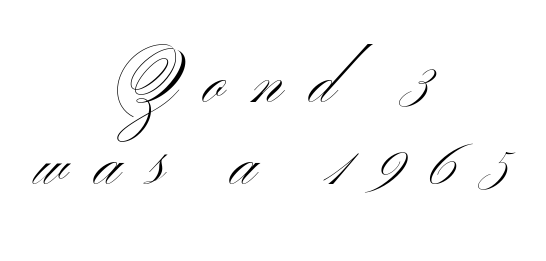
{"serif": "no", "bold": "no", "weight": "light", "width": "wide", "stroke_contrast": "medium", "x_height": "small", "monospaced": "no", "underline": "no", "align": "center", "line_spacing_ratio": 1.23, "letter_spacing": "wide", "letter_spacing_em": 0.41, "glyph_px": 67}
